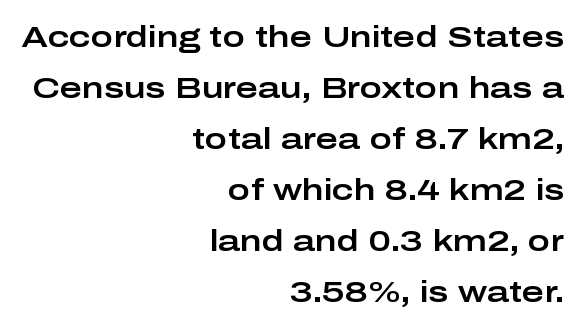
Q: Is the text italic (slanted)? A: No, it is upright.
Q: Is the typeface a serif or a sans-serif typeface? A: Sans-serif.
Q: Is the text underlined? A: No.
Q: How is the paragraph aligned? A: Right-aligned.
Q: Is the spacing between letters normal or unusually wide? A: Normal.
Q: Is the spacing between lines tight, normal or loose? A: Normal.
Q: Width (condensed, normal, or wide)? A: Wide.
Q: Stroke contrast? A: Low.
Q: x-height? A: Medium.
Q: Monospaced? A: No.
